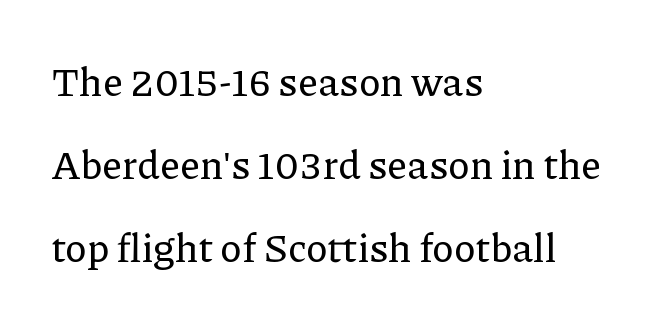
Q: Is the text italic (slanted)? A: No, it is upright.
Q: Is the typeface a serif or a sans-serif typeface? A: Serif.
Q: Is the text underlined? A: No.
Q: How is the paragraph aligned? A: Left-aligned.
Q: Is the spacing between letters normal or unusually wide? A: Normal.
Q: Is the spacing between lines tight, normal or loose? A: Loose.
Q: Width (condensed, normal, or wide)? A: Normal.
Q: Stroke contrast? A: Low.
Q: x-height? A: Medium.
Q: Monospaced? A: No.
